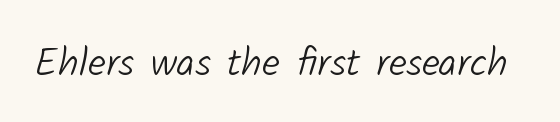
The image shows 40 px light sans-serif type; set normal letter spacing, not underlined; low stroke contrast and a medium x-height.
